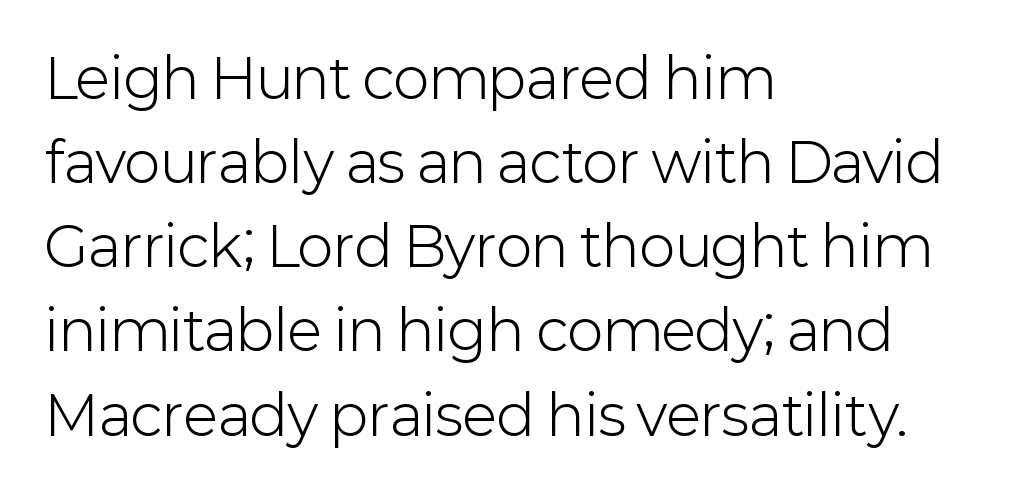
If you drew a ruler down the left edge, every line would touch it. The letters carry no serifs — their stems end cleanly without finishing strokes. Each row of text sits above clean, open space. Stems and bowls with no extra thickness — not bold. You could not count columns in this text — the font is proportionally spaced. Evenly set lines give the paragraph a standard silhouette.
